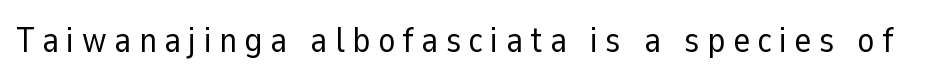
The image shows 35 px regular-weight sans-serif type, upright; set unusually wide letter spacing (+0.22 em), not underlined; low stroke contrast and a medium x-height.
